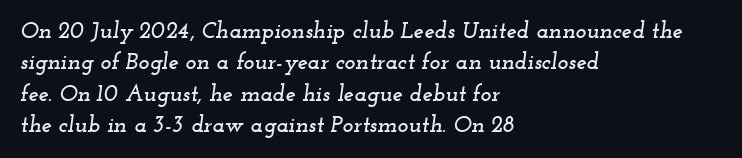
Characters are canted at an angle relative to the baseline's perpendicular. Notice how descenders clear the ascenders below comfortably — that's standard leading. A clean baseline with only descenders dipping below it. Each line starts at the same left margin while the right side varies.
